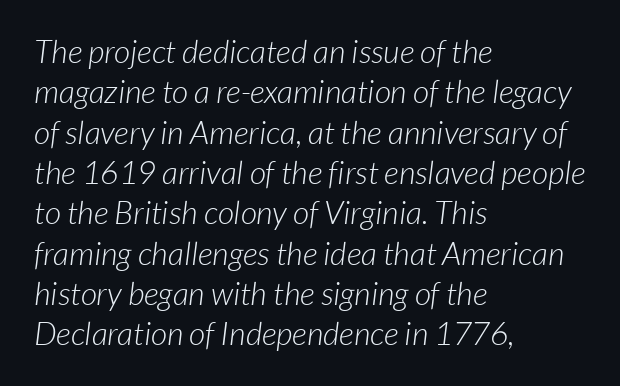
The rag falls on the right side of this text block. The designer left line spacing at the default. Weight: not bold — regular or lighter. Honestly, the letter spacing is just normal — you wouldn't notice it. The words here are not underlined.
